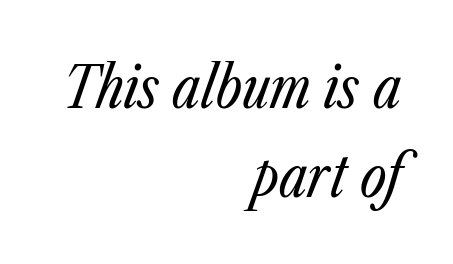
{"italic": "yes", "lean": "right", "slant_degrees": 23, "bold": "no", "weight": "regular", "width": "condensed", "stroke_contrast": "low", "x_height": "medium", "monospaced": "no", "underline": "no", "align": "right", "line_spacing": "normal", "line_spacing_ratio": 1.56, "letter_spacing": "normal", "letter_spacing_em": 0.0, "glyph_px": 57}
